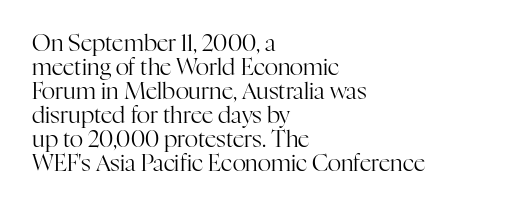
Q: Is the text bold? A: No.
Q: Is the text italic (slanted)? A: No, it is upright.
Q: Is the text underlined? A: No.
Q: How is the paragraph aligned? A: Left-aligned.
Q: Is the spacing between letters normal or unusually wide? A: Normal.
Q: Is the spacing between lines tight, normal or loose? A: Tight.
